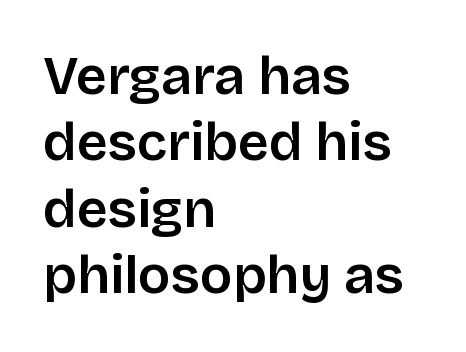
Q: Is the text italic (slanted)? A: No, it is upright.
Q: Is the typeface a serif or a sans-serif typeface? A: Sans-serif.
Q: Is the text underlined? A: No.
Q: How is the paragraph aligned? A: Left-aligned.
Q: Is the spacing between letters normal or unusually wide? A: Normal.
Q: Width (condensed, normal, or wide)? A: Normal.
Q: Stroke contrast? A: Low.
Q: x-height? A: Large.
Q: Monospaced? A: No.
